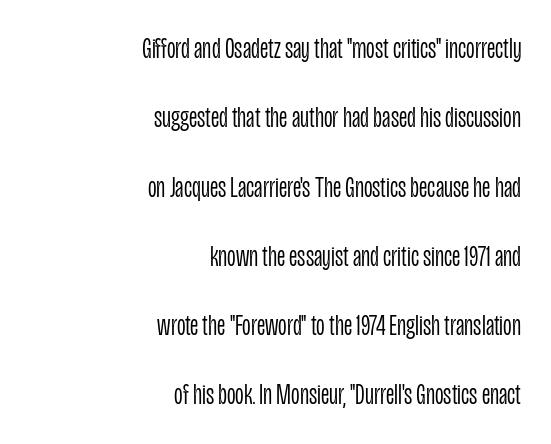
Q: Is the text bold? A: No.
Q: Is the text italic (slanted)? A: No, it is upright.
Q: Is the typeface a serif or a sans-serif typeface? A: Sans-serif.
Q: Is the text underlined? A: No.
Q: How is the paragraph aligned? A: Right-aligned.
Q: Is the spacing between letters normal or unusually wide? A: Normal.
Q: Is the spacing between lines tight, normal or loose? A: Loose.
Q: Width (condensed, normal, or wide)? A: Condensed.
Q: Stroke contrast? A: Low.
Q: x-height? A: Large.
Q: Monospaced? A: No.
